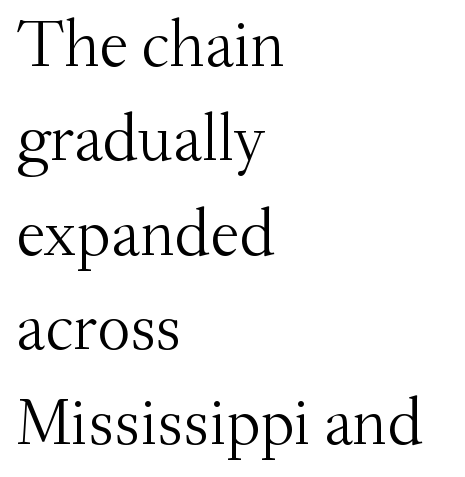
Compared with a centered layout, this one pins lines to the left instead. Observe the ordinary spacing: letters are neighbours, not strangers. Successive baselines arrive at the customary interval. This is not heavy type; no bold has been used. To sum up the face: it has serifs. Do the characters align in a grid? No, the font is proportional.
